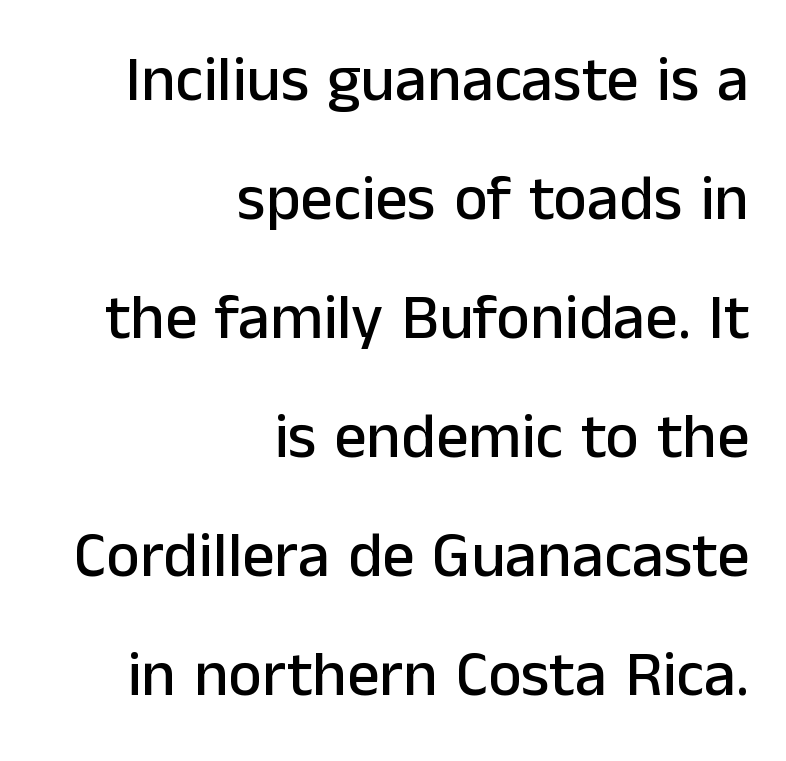
Typographically, this falls in the sans-serif category. A typesetter would call this proportional, since set widths differ per character. Which margin do the lines hug? The right one — the left edge is uneven. No word sits above an underline. The letters stand upright; this is a roman face. Each word holds together tightly as a unit, with standard inter-letter gaps.
